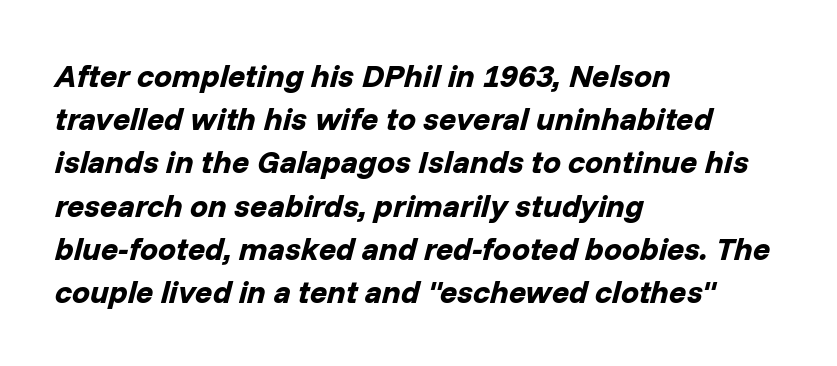
{"italic": "yes", "lean": "right", "slant_degrees": 14, "bold": "yes", "weight": "bold", "width": "normal", "stroke_contrast": "low", "x_height": "medium", "monospaced": "no", "underline": "no", "align": "left", "line_spacing": "normal", "line_spacing_ratio": 1.35, "letter_spacing": "normal", "letter_spacing_em": 0.0, "glyph_px": 32}
